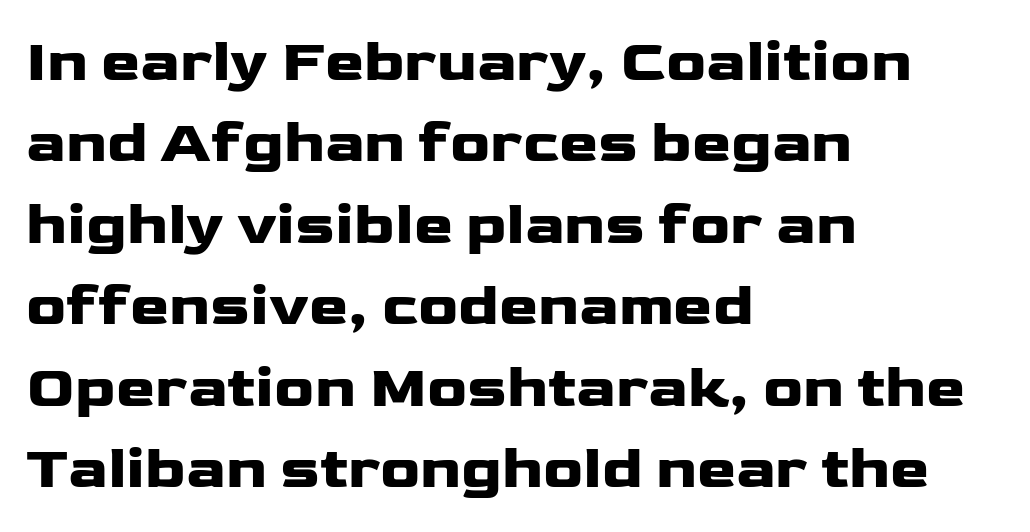
{"serif": "no", "italic": "no", "bold": "yes", "weight": "heavy", "width": "wide", "stroke_contrast": "low", "x_height": "medium", "monospaced": "no", "underline": "no", "align": "left", "line_spacing": "normal", "line_spacing_ratio": 1.38, "letter_spacing": "normal", "letter_spacing_em": 0.0, "glyph_px": 59}
